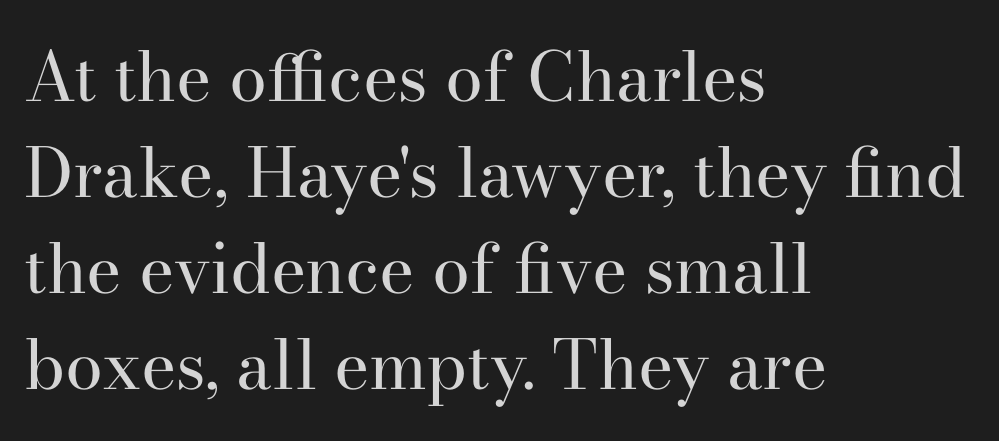
{"serif": "yes", "italic": "no", "bold": "no", "weight": "regular", "width": "normal", "stroke_contrast": "high", "x_height": "small", "monospaced": "no", "underline": "no", "align": "left", "line_spacing": "normal", "line_spacing_ratio": 1.41, "letter_spacing": "normal", "letter_spacing_em": 0.0, "glyph_px": 68}
